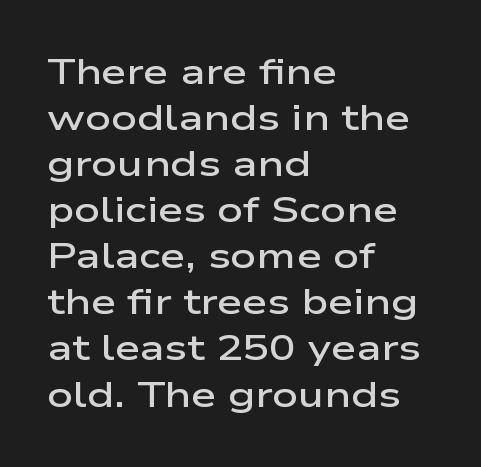
Q: Is the text bold? A: Semi-bold.
Q: Is the text italic (slanted)? A: No, it is upright.
Q: Is the typeface a serif or a sans-serif typeface? A: Sans-serif.
Q: Is the text underlined? A: No.
Q: How is the paragraph aligned? A: Left-aligned.
Q: Is the spacing between letters normal or unusually wide? A: Normal.
Q: Is the spacing between lines tight, normal or loose? A: Normal.
Q: Width (condensed, normal, or wide)? A: Wide.
Q: Stroke contrast? A: Low.
Q: x-height? A: Medium.
Q: Monospaced? A: No.
